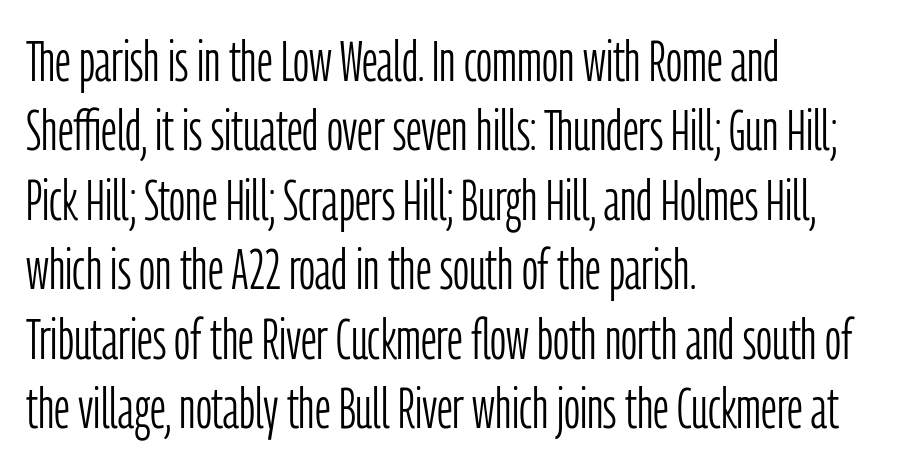
Line beginnings align vertically; line endings do not. In terms of letterform style, serifs are entirely absent. Here the designer chose a conventional face with non-uniform glyph widths. Letters rest on an invisible, unmarked baseline.
